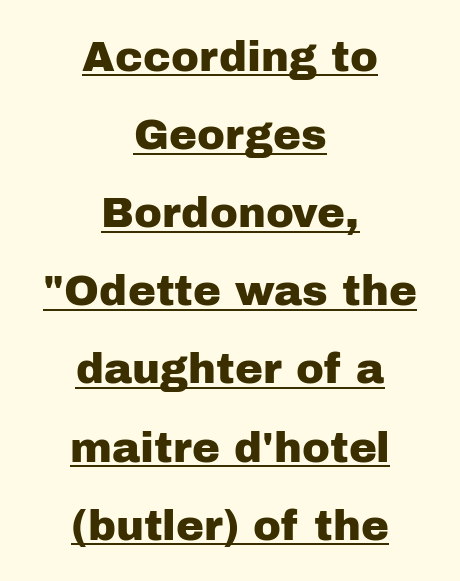
Does the lettering tilt? It doesn't — this is upright. A typesetter would call this proportional, since set widths differ per character. Honestly, the letter spacing is just normal — you wouldn't notice it. The whitespace from short lines is split evenly between both sides. Glance below the letters and you will spot a drawn line. Font category for this specimen: sans-serif.
